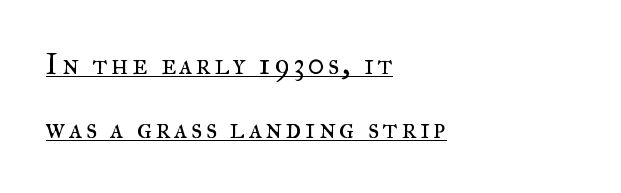
If you measured baseline to baseline, you'd find a long distance. The face used here appears with an underline applied. Character widths vary here, with narrow letters taking less room than wide ones. Does the copy run flush right? No — it runs flush left. This is the regular roman posture of the typeface.
